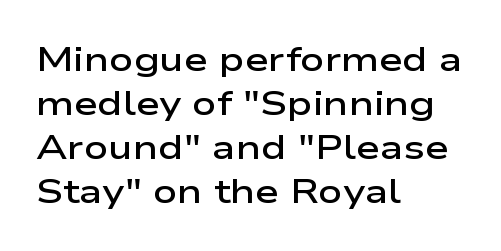
The image shows 34 px semibold, wide sans-serif type, upright; set left-aligned, normal line spacing (1.29x), normal letter spacing, not underlined; low stroke contrast and a medium x-height.
